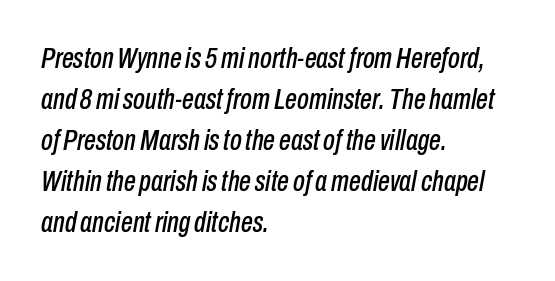
{"italic": "yes", "lean": "right", "slant_degrees": 10, "width": "condensed", "stroke_contrast": "low", "x_height": "medium", "monospaced": "no", "underline": "no", "align": "left", "line_spacing": "normal", "line_spacing_ratio": 1.37, "letter_spacing": "normal", "letter_spacing_em": 0.0, "glyph_px": 30}
